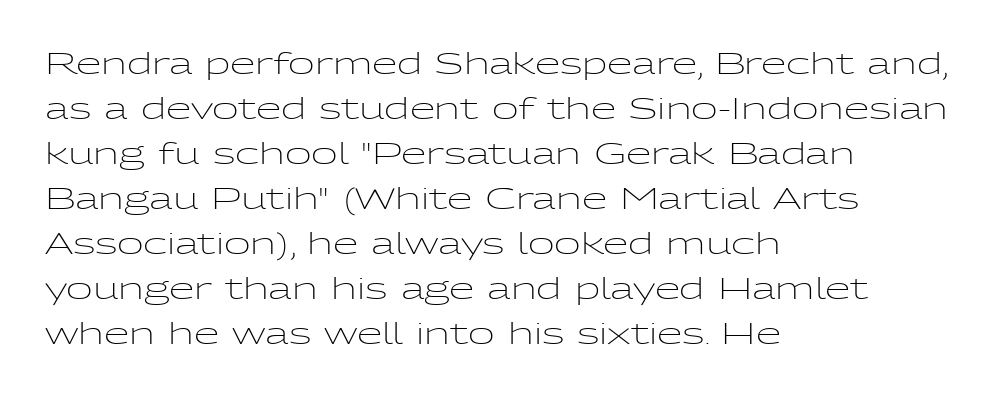
Letterform terminals end flat and unadorned throughout the passage. Caption: face not bold, strokes unweighted. Anything drawn beneath the words? Only blank space. The text block is weighted toward the left margin, trailing off unevenly rightward. The face used here is rendered with its standard letterfit.
